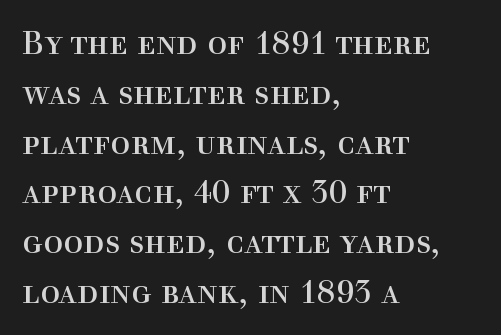
The image shows 33 px regular-weight serif type, upright; set left-aligned, normal line spacing (1.51x), normal letter spacing, not underlined; a medium x-height.
